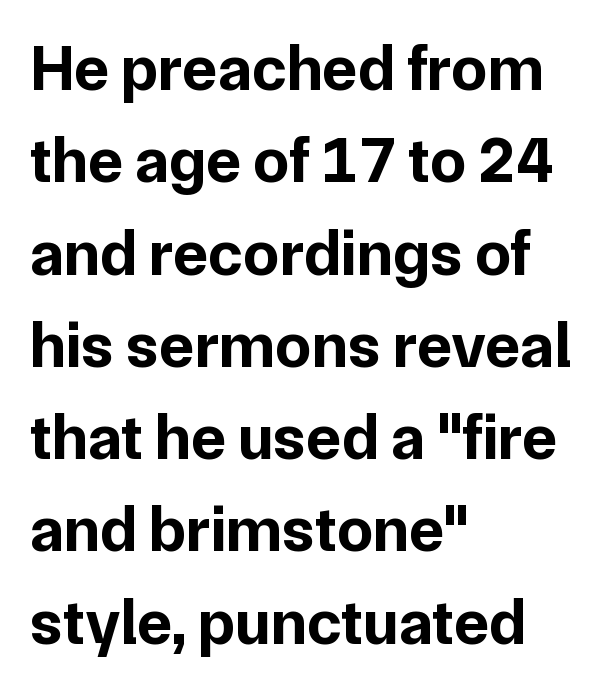
The image shows 65 px bold sans-serif type, upright; set left-aligned, normal line spacing (1.42x), normal letter spacing, not underlined; low stroke contrast and a medium x-height.
